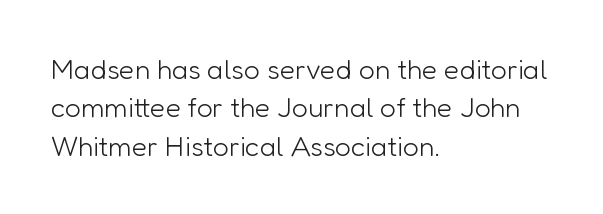
{"serif": "no", "italic": "no", "bold": "no", "weight": "light", "width": "normal", "stroke_contrast": "low", "x_height": "medium", "monospaced": "no", "underline": "no", "align": "left", "line_spacing": "normal", "line_spacing_ratio": 1.37, "letter_spacing": "normal", "letter_spacing_em": 0.0, "glyph_px": 28}
